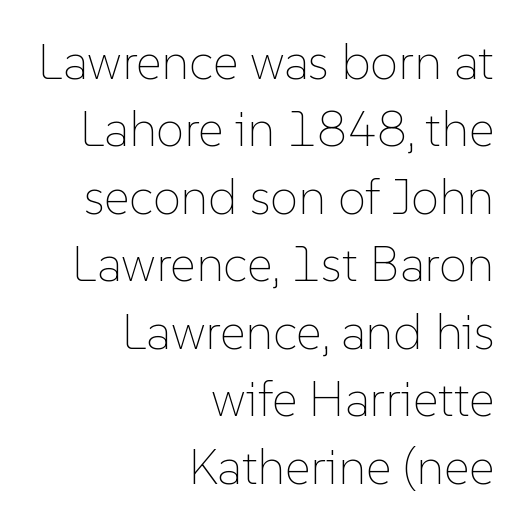
{"italic": "no", "bold": "no", "weight": "thin", "width": "normal", "stroke_contrast": "low", "x_height": "medium", "monospaced": "no", "underline": "no", "align": "right", "line_spacing": "normal", "line_spacing_ratio": 1.35, "letter_spacing": "normal", "letter_spacing_em": 0.0, "glyph_px": 50}
